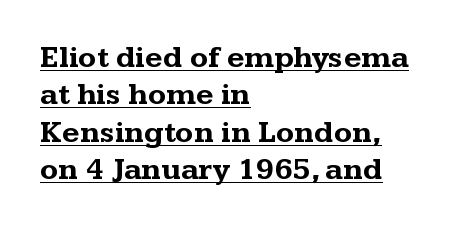
Underlining? Definitely there. Observe the serifs anchoring each vertical stroke in this sample. Glyph-to-glyph distance matches everyday printed text. The font's upright variant was chosen for this text. Students, this is bold: see how much ink each stroke carries.
